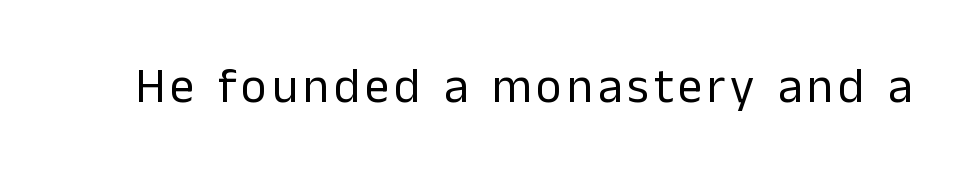
{"serif": "no", "italic": "no", "bold": "no", "weight": "regular", "width": "normal", "stroke_contrast": "low", "x_height": "medium", "monospaced": "no", "underline": "no", "glyph_px": 49}
